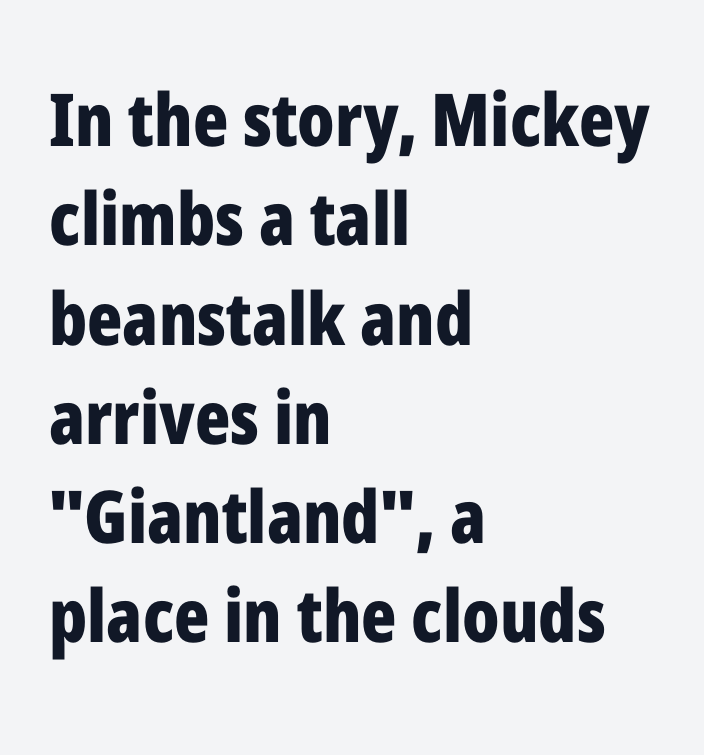
The foot of each line stays bare and open. Summary of vertical rhythm: regular, with standard interline spacing. Serifs: no, the terminals of the letterforms are clean. Which margin do the lines hug? The left one — the right edge is uneven. The specimen reads as upright at a glance. These lines are rendered in a variable-pitch font.
